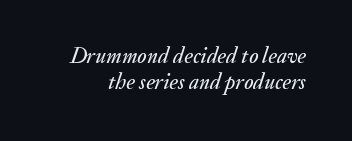
{"italic": "yes", "lean": "right", "slant_degrees": 20, "underline": "no", "line_spacing_ratio": 1.17, "letter_spacing": "normal", "letter_spacing_em": 0.0, "glyph_px": 22}
